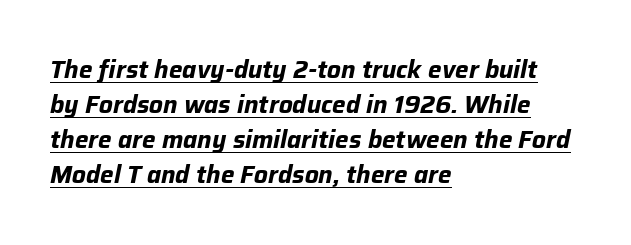
The image shows 24 px bold type, italic (leaning right); set left-aligned, normal line spacing (1.46x), normal letter spacing, underlined.
